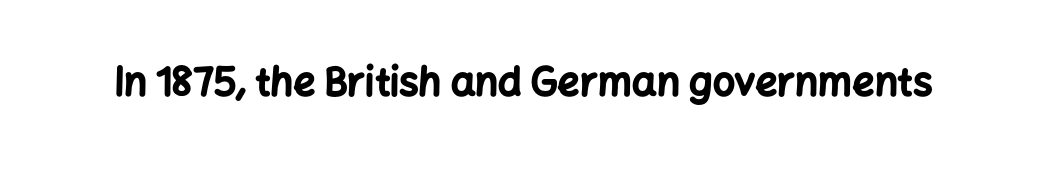
Q: Is the text bold? A: Yes.
Q: Is the text italic (slanted)? A: No, it is upright.
Q: Is the typeface a serif or a sans-serif typeface? A: Sans-serif.
Q: Is the text underlined? A: No.
Q: Is the spacing between letters normal or unusually wide? A: Normal.
Q: Width (condensed, normal, or wide)? A: Normal.
Q: Stroke contrast? A: Low.
Q: x-height? A: Medium.
Q: Monospaced? A: No.
